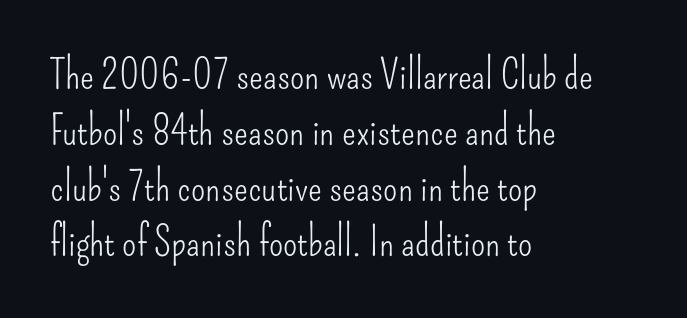
{"serif": "no", "italic": "no", "bold": "no", "weight": "light", "width": "condensed", "stroke_contrast": "low", "x_height": "small", "monospaced": "no", "underline": "no", "align": "left", "line_spacing": "normal", "line_spacing_ratio": 1.36, "letter_spacing": "normal", "letter_spacing_em": 0.0, "glyph_px": 41}
